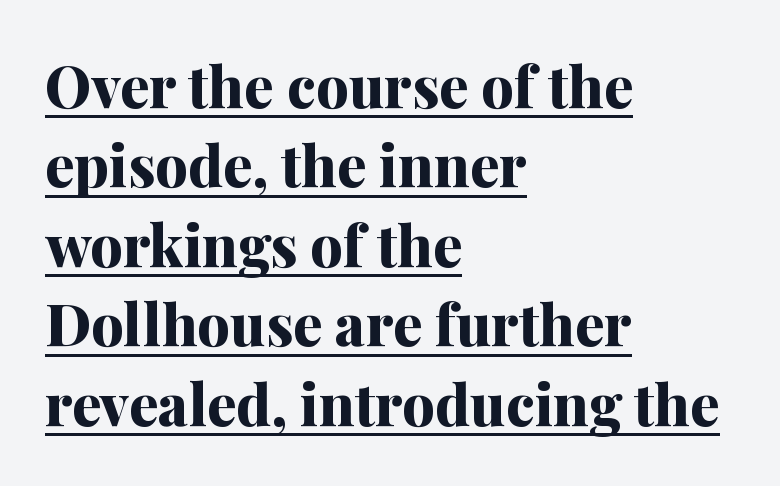
Q: Is the text bold? A: Yes.
Q: Is the text italic (slanted)? A: No, it is upright.
Q: Is the typeface a serif or a sans-serif typeface? A: Serif.
Q: Is the text underlined? A: Yes.
Q: How is the paragraph aligned? A: Left-aligned.
Q: Is the spacing between letters normal or unusually wide? A: Normal.
Q: Is the spacing between lines tight, normal or loose? A: Normal.
Q: Width (condensed, normal, or wide)? A: Normal.
Q: Stroke contrast? A: Medium.
Q: x-height? A: Medium.
Q: Monospaced? A: No.
